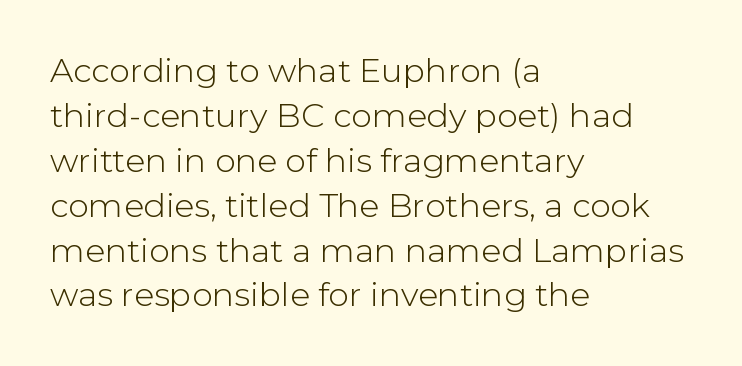
Quick note: underline off. Posture: straight, roman, zero tilt. You could call the tracking neutral — neither tight nor loose. The strokes carry an ordinary text weight at most.
